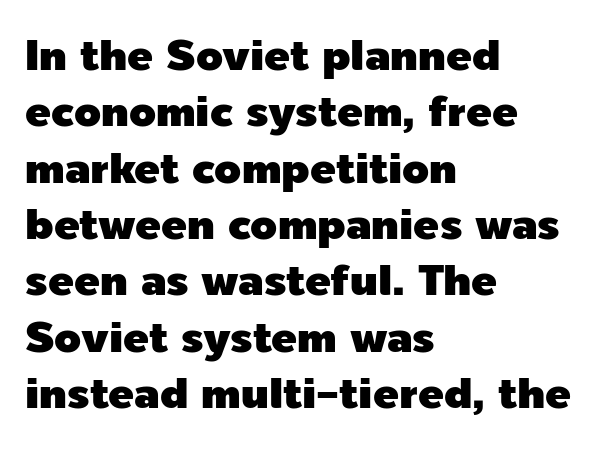
Is this a sans? Yes — the strokes have no serifs. Every row of glyphs begins at an identical x-position on the left. These lines are rendered in a variable-pitch font. Here the glyphs are tracked normally, forming tight word shapes. The string is rendered with underlining switched off. Characters remain perfectly vertical along every line.
